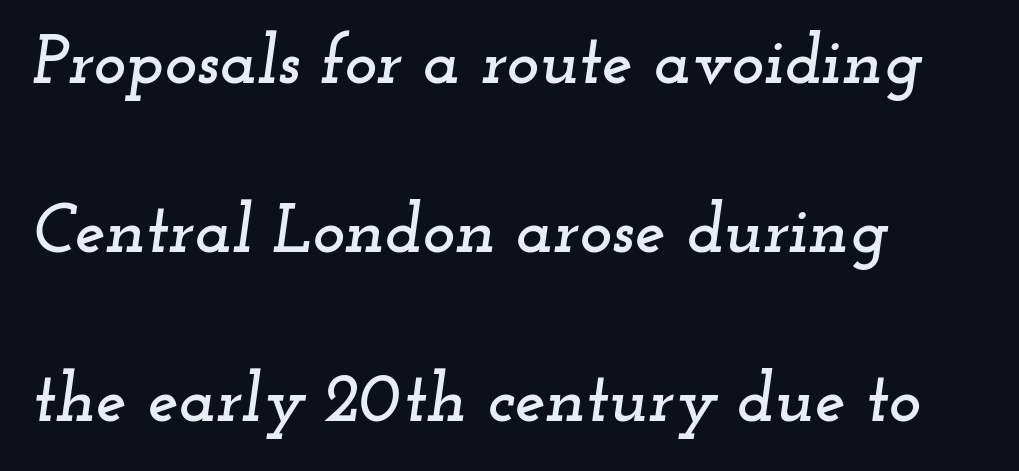
The image shows 69 px wide serif type, italic (leaning right); set left-aligned, loose line spacing (2.45x), normal letter spacing, not underlined; low stroke contrast and a small x-height.
